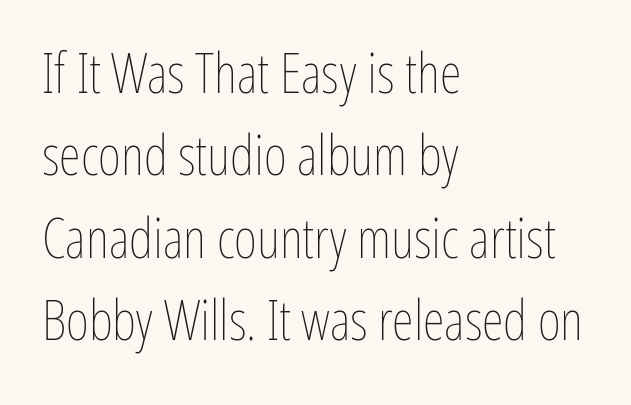
Spacing between characters is what you'd get straight out of the box. Is the type heavy? It reads as light-to-regular instead. Looks like regular typesetting: each glyph gets only the width it needs. Rendered with straight, roman letterforms. Each new line begins a customary step beneath the previous one. The paragraph has a hard left edge and a soft right edge.
